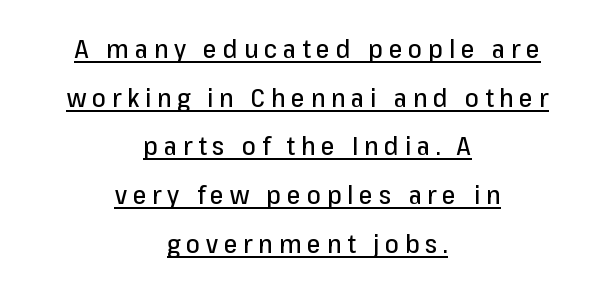
Q: Is the text italic (slanted)? A: No, it is upright.
Q: Is the text underlined? A: Yes.
Q: How is the paragraph aligned? A: Centered.
Q: Is the spacing between letters normal or unusually wide? A: Unusually wide.
Q: Is the spacing between lines tight, normal or loose? A: Loose.
